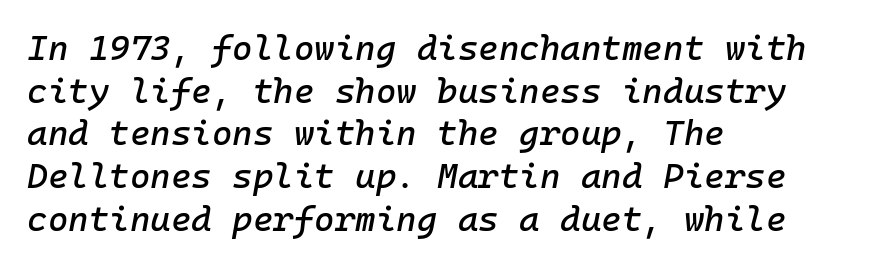
How are the letters spaced? Ordinarily, with no added tracking. The passage is arranged the way most books set body copy — flush left. The glyphs look as if they've been sheared to an angle. The rendering uses typewriter-style spacing with identical character cells. The foot of each line stays bare and open.
